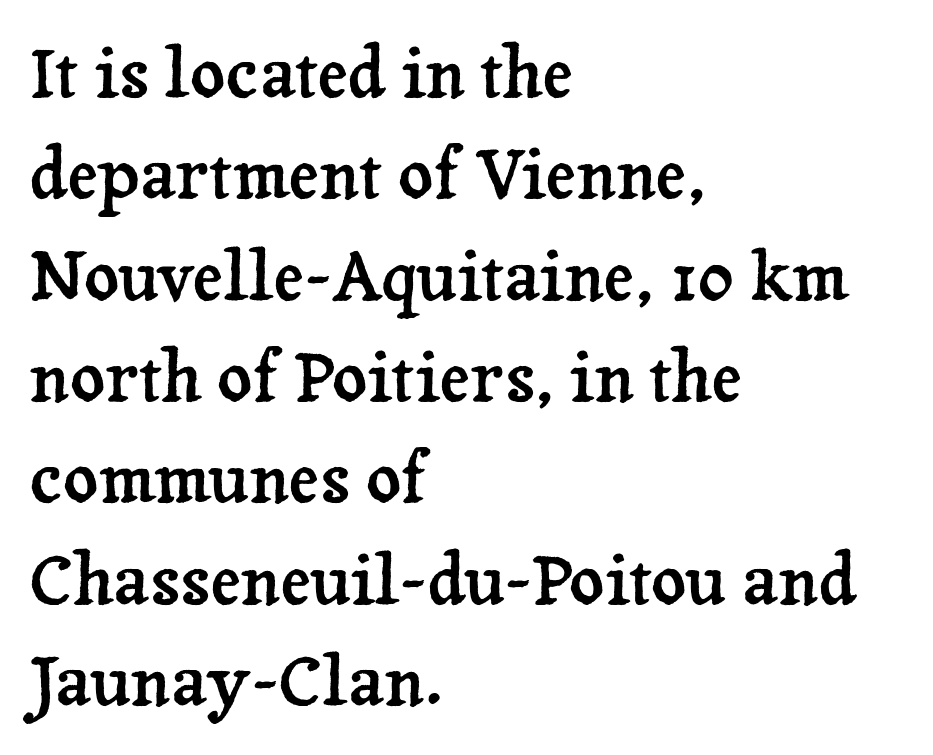
The image shows 68 px serif type, upright; set left-aligned, normal line spacing (1.49x), normal letter spacing, not underlined; low stroke contrast and a medium x-height.
